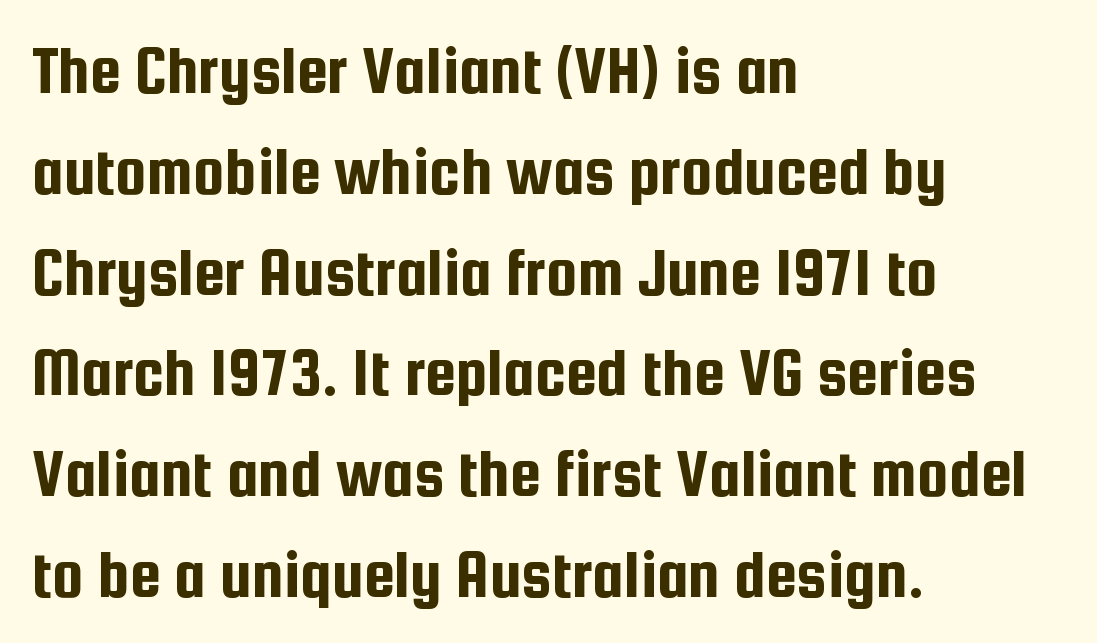
Visually the block forms a straight wall on the left and a jagged coastline on the right. Proportional: the letters do not fall into vertical columns. This rendering leaves character spacing at its baseline value. Each row of text sits above clean, open space. The text was rendered using a sans face with plain stroke endings. Do the letters lean? They stand straight.
